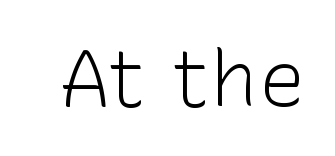
The image shows 79 px light sans-serif type, upright; set normal letter spacing, not underlined; low stroke contrast and a medium x-height.
